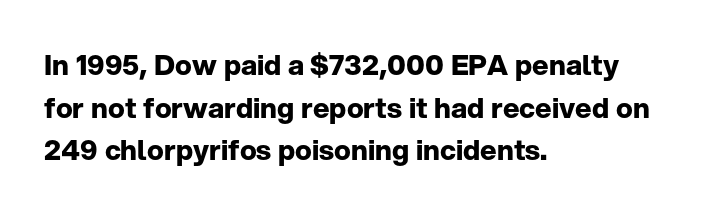
Q: Is the text bold? A: Yes.
Q: Is the text italic (slanted)? A: No, it is upright.
Q: Is the typeface a serif or a sans-serif typeface? A: Sans-serif.
Q: Is the text underlined? A: No.
Q: How is the paragraph aligned? A: Left-aligned.
Q: Is the spacing between letters normal or unusually wide? A: Normal.
Q: Is the spacing between lines tight, normal or loose? A: Normal.
Q: Width (condensed, normal, or wide)? A: Normal.
Q: Stroke contrast? A: Low.
Q: x-height? A: Medium.
Q: Monospaced? A: No.
